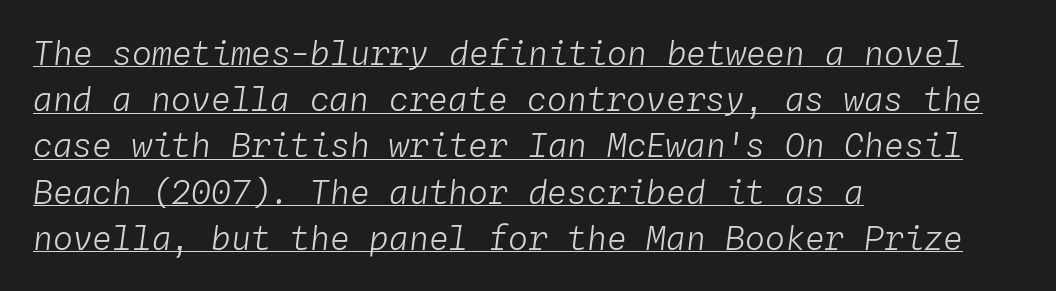
{"italic": "yes", "lean": "right", "slant_degrees": 4, "bold": "no", "weight": "light", "width": "normal", "stroke_contrast": "low", "x_height": "medium", "monospaced": "yes", "underline": "yes", "align": "left", "line_spacing": "normal", "line_spacing_ratio": 1.4, "letter_spacing": "normal", "letter_spacing_em": 0.0, "glyph_px": 33}
